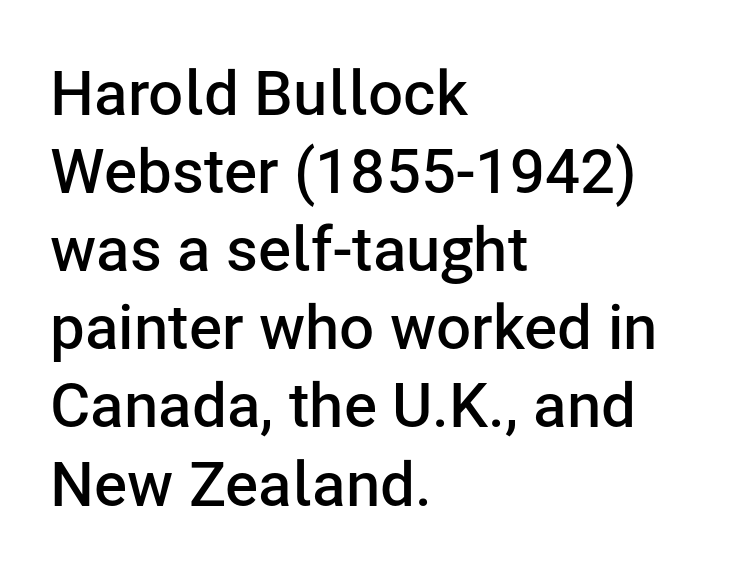
Q: Is the text bold? A: Semi-bold.
Q: Is the text italic (slanted)? A: No, it is upright.
Q: Is the typeface a serif or a sans-serif typeface? A: Sans-serif.
Q: Is the text underlined? A: No.
Q: How is the paragraph aligned? A: Left-aligned.
Q: Is the spacing between letters normal or unusually wide? A: Normal.
Q: Is the spacing between lines tight, normal or loose? A: Normal.
Q: Width (condensed, normal, or wide)? A: Normal.
Q: Stroke contrast? A: Low.
Q: x-height? A: Medium.
Q: Monospaced? A: No.
